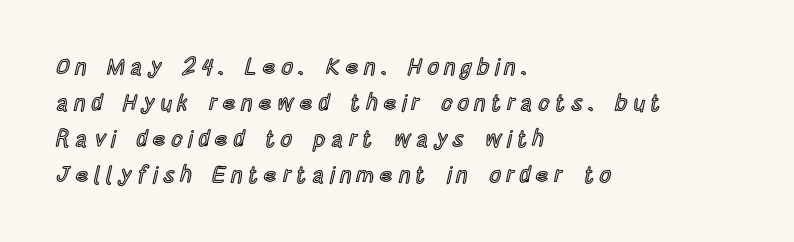
{"underline": "no", "align": "left", "line_spacing": "normal", "line_spacing_ratio": 1.56, "letter_spacing": "wide", "letter_spacing_em": 0.23, "glyph_px": 23}
